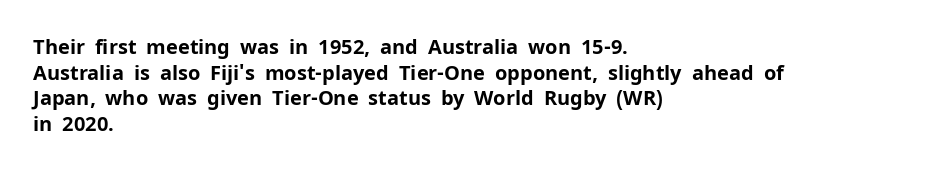
The letters stand straight up with perfectly vertical stems. The space directly below the letters is spotless. Letter spacing: default. Bold? Absolutely — the strokes are thick and heavy. The leading is moderate, giving the passage an even texture. The lines in this sample share a left origin and differ only in where they stop.
